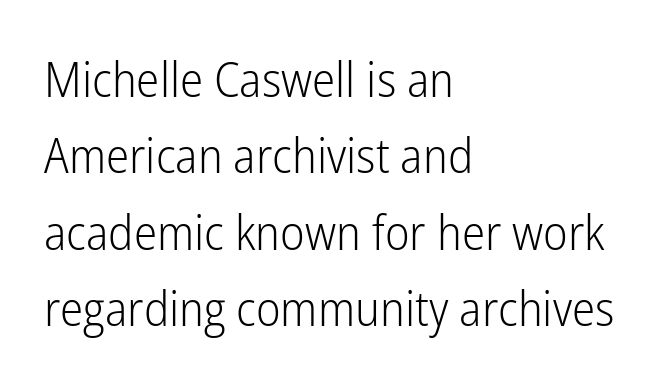
Style check: upright. Letters have the restrained weight of plain body copy at most. I'd call this a sans setting — the letters go barefoot. Summary of vertical rhythm: regular, with standard interline spacing. The string is rendered with underlining switched off.
